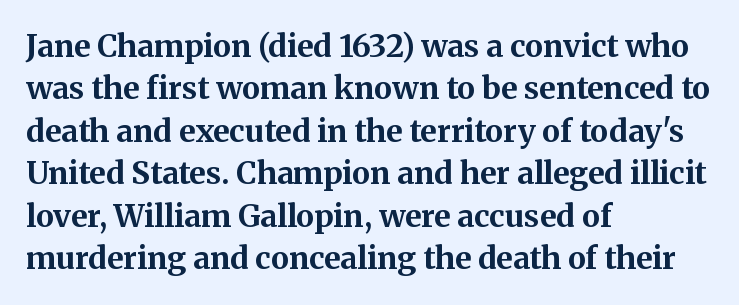
These lines are set flush left with a ragged right edge. Weight: bold. Honestly, there is no underline to notice here at all. The passage shown is typed in a proportional face where columns would drift.
